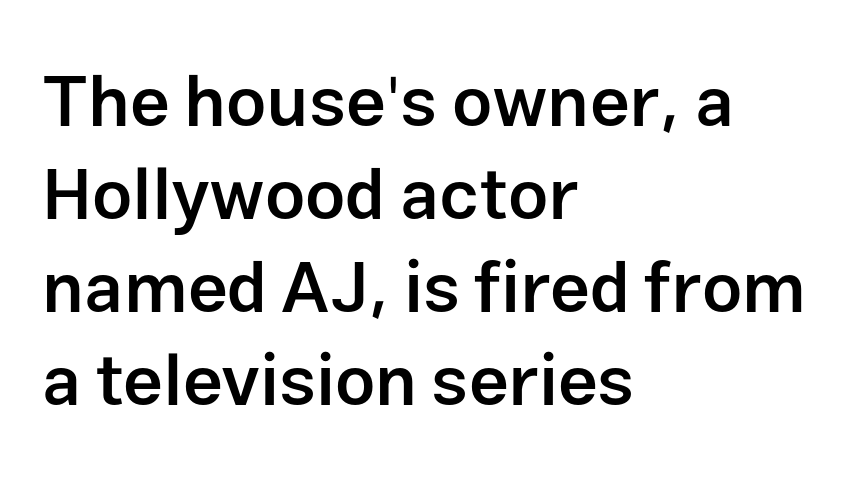
{"serif": "no", "italic": "no", "bold": "semi", "weight": "semibold", "width": "normal", "stroke_contrast": "low", "x_height": "medium", "monospaced": "no", "underline": "no", "align": "left", "line_spacing": "normal", "line_spacing_ratio": 1.31, "letter_spacing": "normal", "letter_spacing_em": 0.0, "glyph_px": 71}
